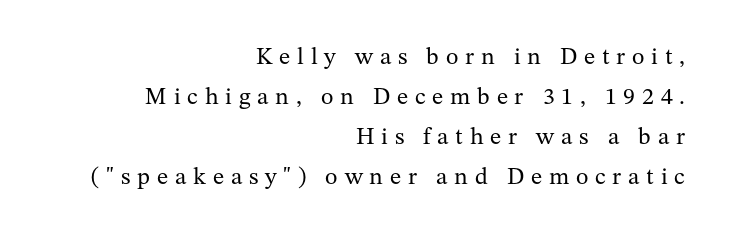
Q: Is the text bold? A: No.
Q: Is the text italic (slanted)? A: No, it is upright.
Q: Is the text underlined? A: No.
Q: How is the paragraph aligned? A: Right-aligned.
Q: Is the spacing between letters normal or unusually wide? A: Unusually wide.
Q: Is the spacing between lines tight, normal or loose? A: Normal.
